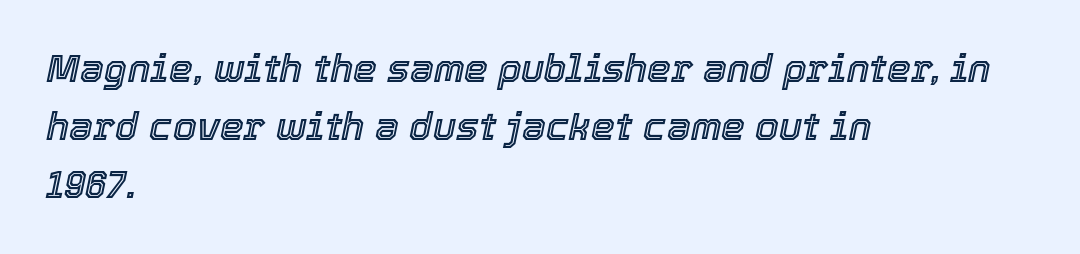
{"italic": "yes", "lean": "right", "slant_degrees": 12, "width": "normal", "x_height": "medium", "monospaced": "no", "underline": "no", "align": "left", "line_spacing": "normal", "line_spacing_ratio": 1.53, "letter_spacing": "normal", "letter_spacing_em": 0.0, "glyph_px": 38}
